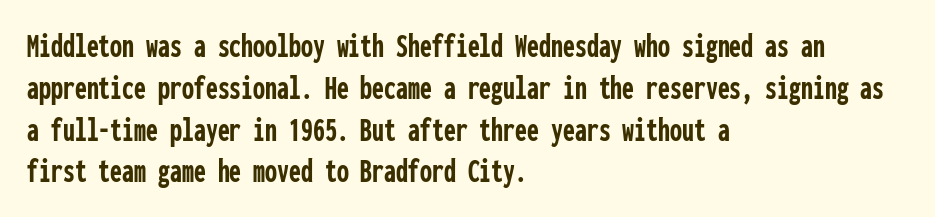
Q: Is the text bold? A: Yes.
Q: Is the text italic (slanted)? A: No, it is upright.
Q: Is the typeface a serif or a sans-serif typeface? A: Sans-serif.
Q: Is the text underlined? A: No.
Q: How is the paragraph aligned? A: Left-aligned.
Q: Is the spacing between letters normal or unusually wide? A: Normal.
Q: Width (condensed, normal, or wide)? A: Condensed.
Q: Stroke contrast? A: Low.
Q: x-height? A: Medium.
Q: Monospaced? A: Yes.
